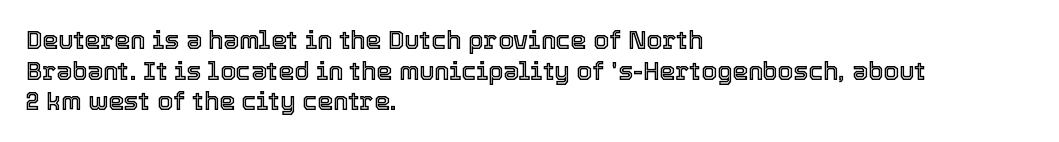
Q: Is the text italic (slanted)? A: No, it is upright.
Q: Is the text underlined? A: No.
Q: How is the paragraph aligned? A: Left-aligned.
Q: Is the spacing between letters normal or unusually wide? A: Normal.
